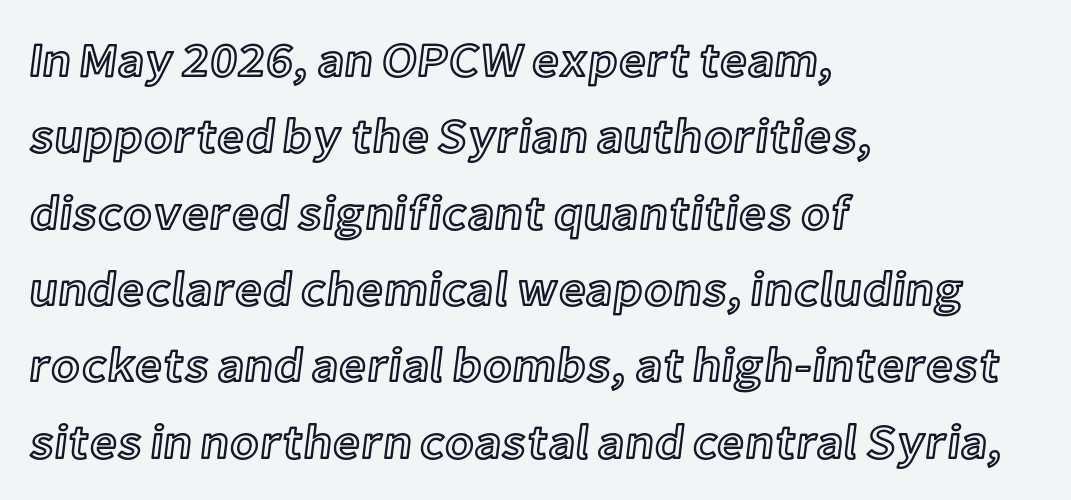
Type without underlining. Typeset ragged right — the left edge is the straight one. Looks like regular typesetting: each glyph gets only the width it needs.
